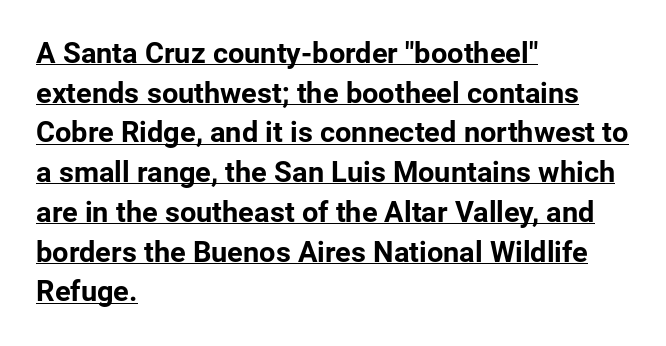
Q: Is the text bold? A: Yes.
Q: Is the text italic (slanted)? A: No, it is upright.
Q: Is the typeface a serif or a sans-serif typeface? A: Sans-serif.
Q: Is the text underlined? A: Yes.
Q: How is the paragraph aligned? A: Left-aligned.
Q: Is the spacing between letters normal or unusually wide? A: Normal.
Q: Is the spacing between lines tight, normal or loose? A: Normal.
Q: Width (condensed, normal, or wide)? A: Normal.
Q: Stroke contrast? A: Low.
Q: x-height? A: Medium.
Q: Monospaced? A: No.
